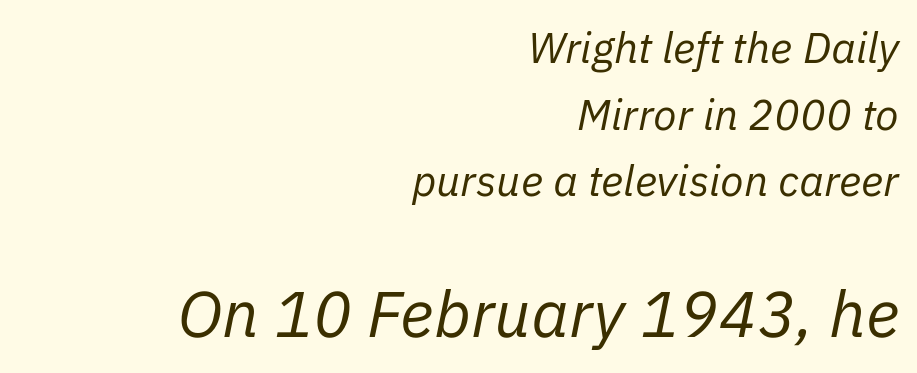
This sample uses an oblique cut, with every glyph tilted off the vertical. This sample has the flowing, uneven cadence of proportional lettering. Honestly, the row spacing looks completely unremarkable. Top chunk: small. Bottom chunk: large. Descenders are the only things crossing below the line. Leftover space on each line is placed entirely before the opening word.
